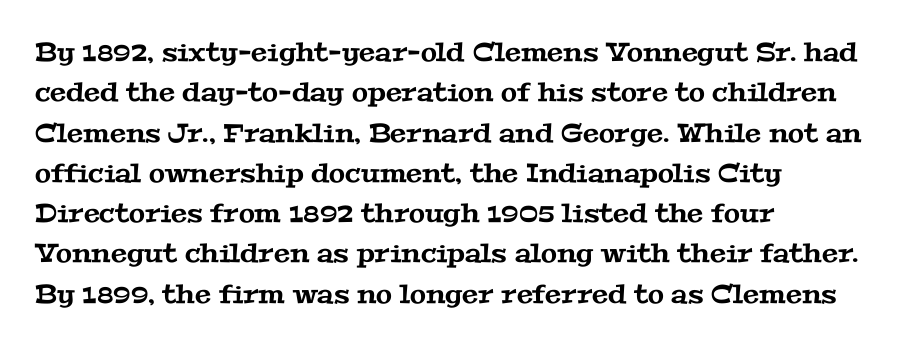
Q: Is the text underlined? A: No.
Q: How is the paragraph aligned? A: Left-aligned.
Q: Is the spacing between letters normal or unusually wide? A: Normal.
Q: Is the spacing between lines tight, normal or loose? A: Normal.
